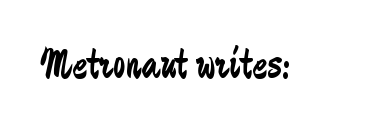
The image shows 45 px regular-weight, condensed sans-serif type; set normal letter spacing, not underlined; low stroke contrast and a medium x-height.
